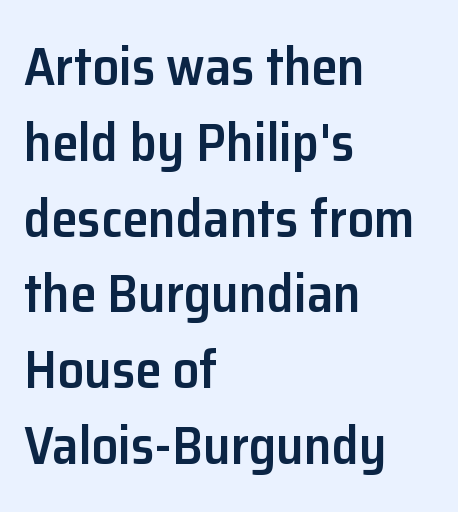
{"serif": "no", "italic": "no", "bold": "semi", "weight": "semibold", "width": "normal", "stroke_contrast": "low", "x_height": "medium", "monospaced": "no", "underline": "no", "align": "left", "line_spacing": "normal", "line_spacing_ratio": 1.43, "letter_spacing": "normal", "letter_spacing_em": 0.0, "glyph_px": 53}
